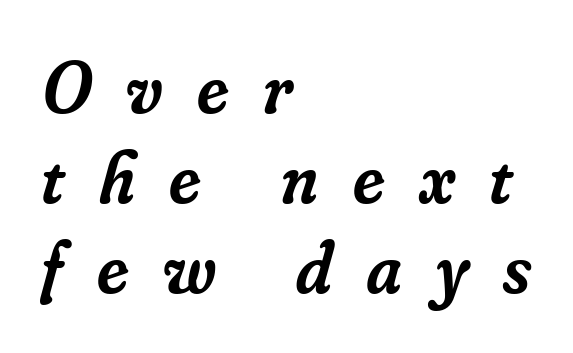
The image shows 73 px semibold serif type, italic (leaning right); set left-aligned, line spacing 1.23x, unusually wide letter spacing (+0.47 em), not underlined; low stroke contrast and a small x-height.
